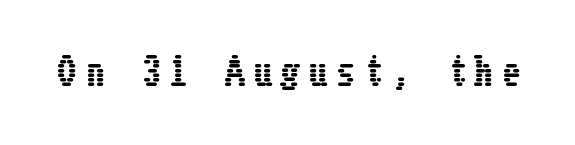
{"italic": "no", "width": "condensed", "stroke_contrast": "low", "x_height": "medium", "underline": "no", "letter_spacing": "wide", "letter_spacing_em": 0.27, "glyph_px": 36}
